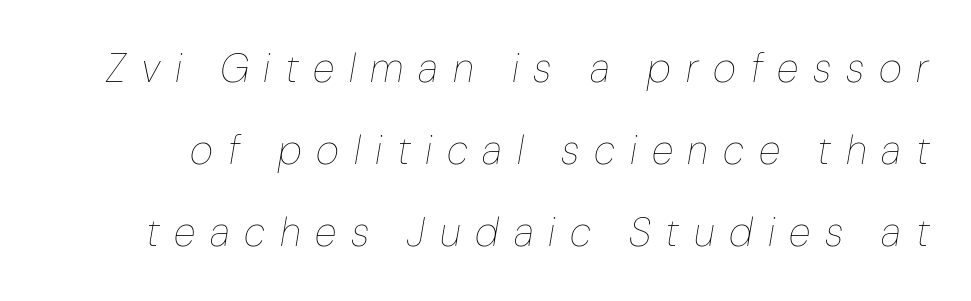
Q: Is the text bold? A: No.
Q: Is the text italic (slanted)? A: Yes, it leans right by about 10 degrees.
Q: Is the text underlined? A: No.
Q: Is the spacing between letters normal or unusually wide? A: Unusually wide.
Q: Is the spacing between lines tight, normal or loose? A: Loose.
Q: Width (condensed, normal, or wide)? A: Normal.
Q: Stroke contrast? A: Low.
Q: x-height? A: Medium.
Q: Monospaced? A: No.
